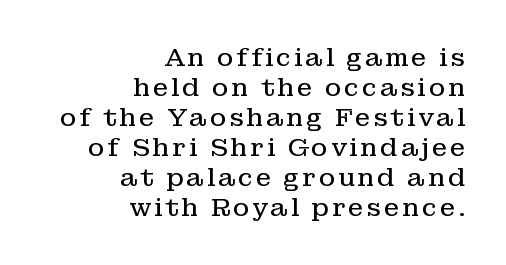
The image shows 25 px text type, upright; set right-aligned, line spacing 1.2x, not underlined.
